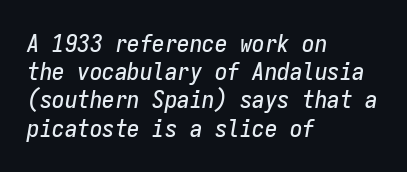
The image shows 25 px text type, italic (leaning right); set left-aligned, tight line spacing (1.13x), normal letter spacing, not underlined.
